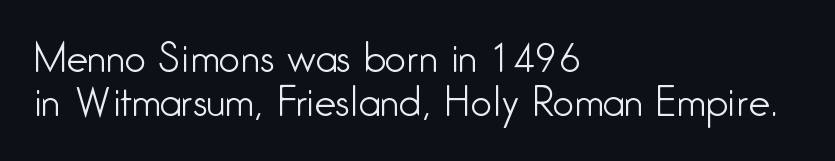
The image shows 38 px light, condensed sans-serif type, upright; set left-aligned, line spacing 1.16x, normal letter spacing, not underlined; low stroke contrast and a medium x-height.
